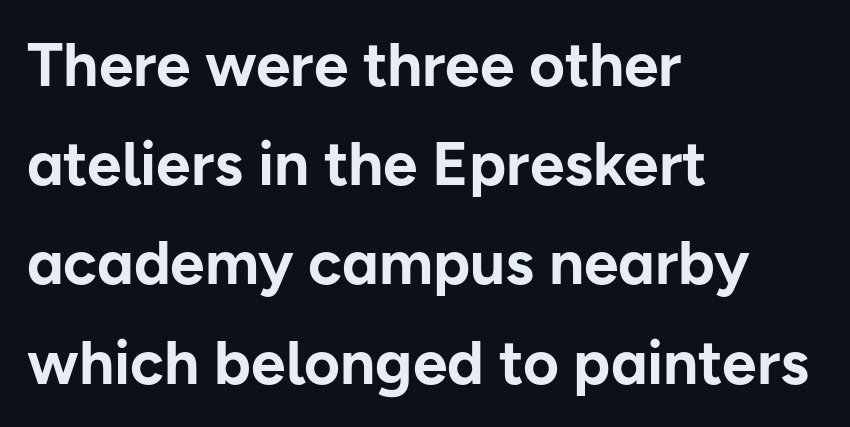
The image shows 62 px bold sans-serif type, upright; set left-aligned, normal line spacing (1.6x), normal letter spacing, not underlined; low stroke contrast and a medium x-height.
